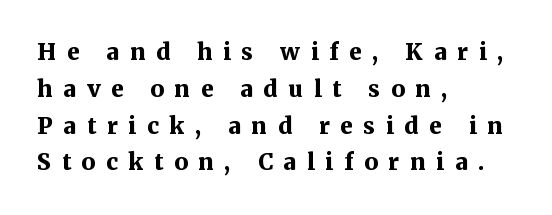
Quick note: underline off. What weight is shown? A full bold with thick strokes. Compared with typical paragraphs, the rows here are spaced about the same. The letterforms stand isolated, each surrounded by extra space.
